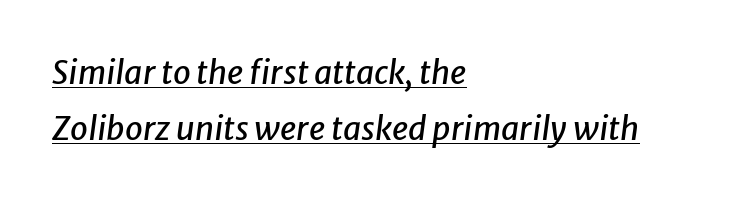
The image shows 32 px text type, italic (leaning right); set left-aligned, line spacing 1.75x, normal letter spacing, underlined; low stroke contrast and a medium x-height.
